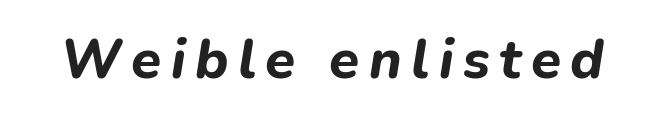
The image shows 55 px bold type, italic (leaning right); set not underlined; low stroke contrast and a medium x-height.
